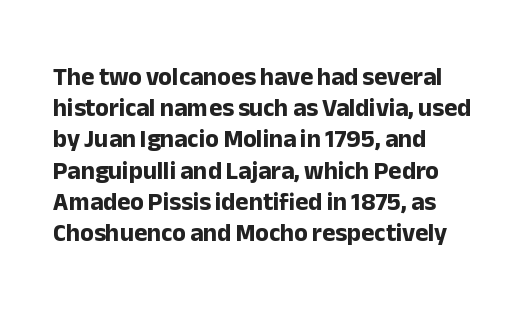
Q: Is the text bold? A: Yes.
Q: Is the text italic (slanted)? A: No, it is upright.
Q: Is the text underlined? A: No.
Q: How is the paragraph aligned? A: Left-aligned.
Q: Is the spacing between letters normal or unusually wide? A: Normal.
Q: Is the spacing between lines tight, normal or loose? A: Normal.
